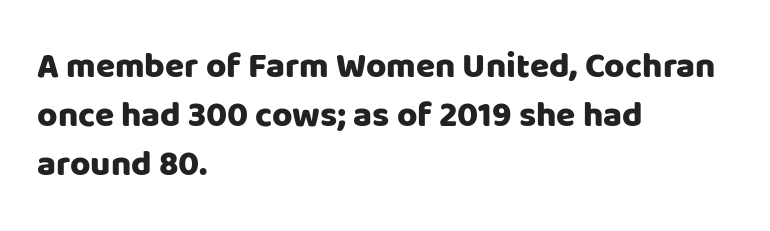
Q: Is the text italic (slanted)? A: No, it is upright.
Q: Is the typeface a serif or a sans-serif typeface? A: Sans-serif.
Q: Is the text underlined? A: No.
Q: How is the paragraph aligned? A: Left-aligned.
Q: Is the spacing between letters normal or unusually wide? A: Normal.
Q: Is the spacing between lines tight, normal or loose? A: Normal.
Q: Width (condensed, normal, or wide)? A: Normal.
Q: Stroke contrast? A: Low.
Q: x-height? A: Large.
Q: Monospaced? A: No.
